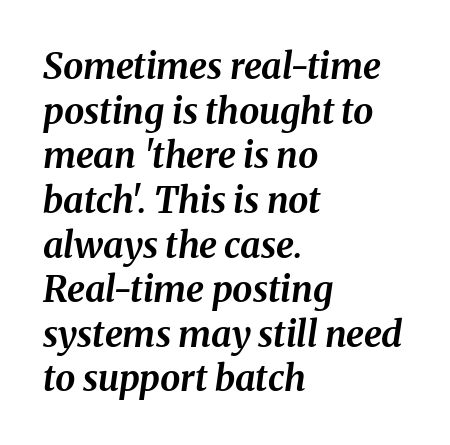
Caption: bold face, heavy strokes. The passage shown is typed in a proportional face where columns would drift. Would a proofreader flag this as italicized? Yes. The letterforms sit shoulder to shoulder at normal distance.
